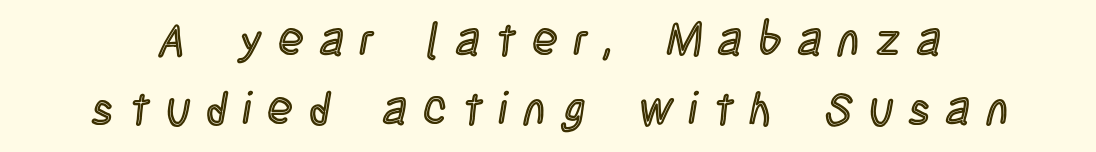
Q: Is the text italic (slanted)? A: Yes.
Q: Is the text underlined? A: No.
Q: Is the spacing between letters normal or unusually wide? A: Unusually wide.
Q: Is the spacing between lines tight, normal or loose? A: Normal.
Q: Width (condensed, normal, or wide)? A: Condensed.
Q: x-height? A: Large.
Q: Monospaced? A: No.
